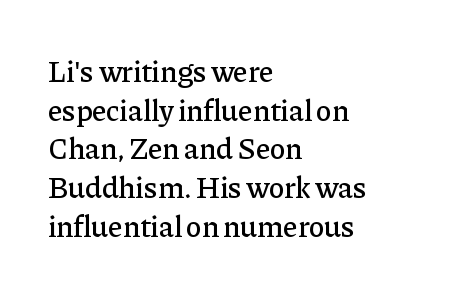
The image shows 30 px serif type, upright; set left-aligned, normal line spacing (1.29x), normal letter spacing, not underlined; low stroke contrast and a medium x-height.
